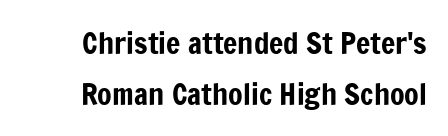
The image shows 30 px condensed sans-serif type, upright; set normal line spacing (1.69x), normal letter spacing, not underlined; low stroke contrast and a medium x-height.
